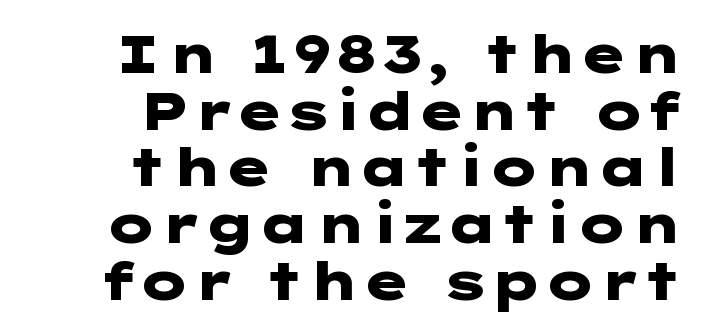
The sample has been set heavy, in full bold. Honestly, there is no underline to notice here at all. This rendering employs a face without finishing strokes, i.e., a sans-serif. Observe the ordinary spacing: letters are neighbours, not strangers. This sample is right-justified, so line beginnings fall wherever the words allow. If you measured baseline to baseline, you'd find a short distance.
